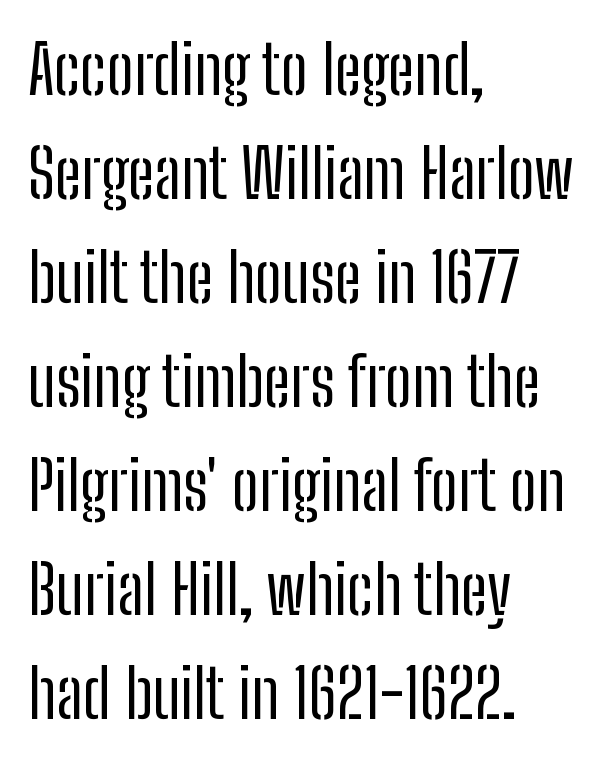
{"serif": "no", "italic": "no", "bold": "no", "weight": "regular", "width": "condensed", "stroke_contrast": "low", "x_height": "medium", "monospaced": "no", "underline": "no", "align": "left", "line_spacing": "normal", "line_spacing_ratio": 1.53, "letter_spacing": "normal", "letter_spacing_em": 0.0, "glyph_px": 68}
